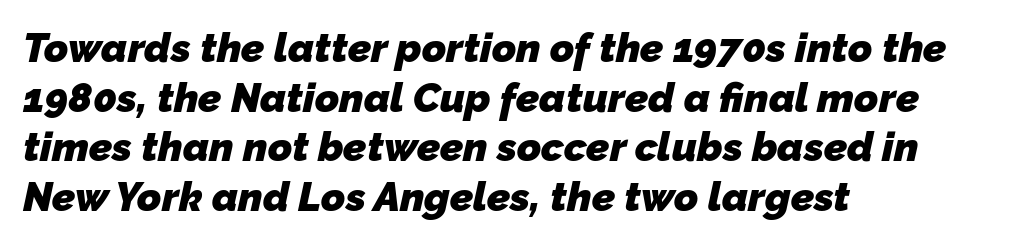
The image shows 41 px heavy sans-serif type; set left-aligned, line spacing 1.21x, normal letter spacing, not underlined; low stroke contrast and a medium x-height.
